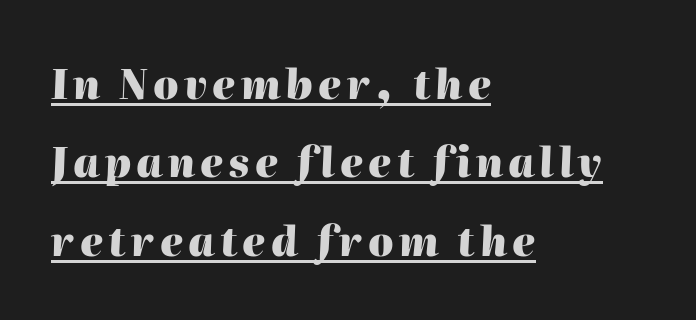
The image shows 40 px heavy type, italic (leaning right); set left-aligned, loose line spacing (1.96x), underlined; high stroke contrast and a medium x-height.
